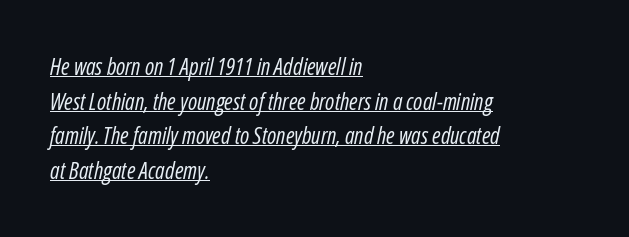
The face used here appears with an underline applied. The whole block is typeset with a tilt. The designer left line spacing at the default. Stems and bowls with no extra thickness — not bold.
